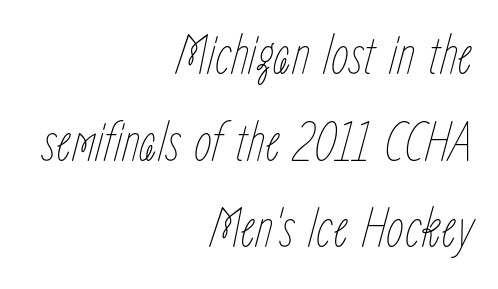
The image shows 57 px thin, condensed type, italic (leaning right); set right-aligned, normal line spacing (1.52x), normal letter spacing, not underlined; low stroke contrast and a medium x-height.
